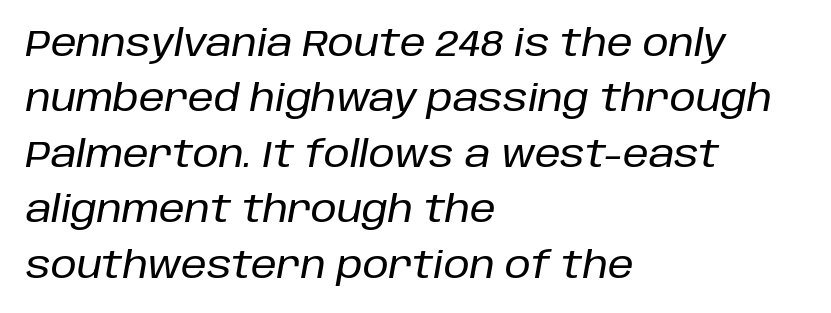
The lines are quadded left. Honestly, there is no underline to notice here at all. Spacing verdict: proportional, widths tailored to each character. Reading down the column, the eye jumps a familiar distance to each next line.
